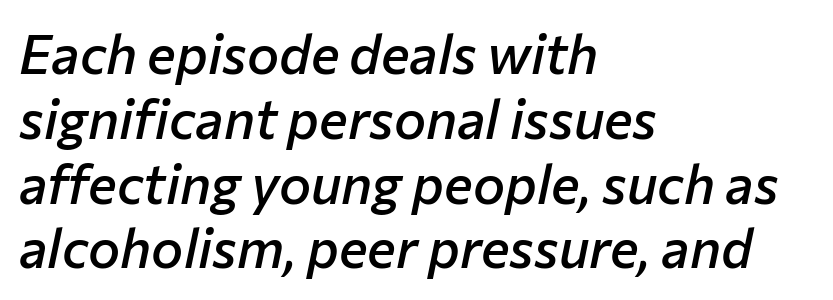
The image shows 54 px semibold type, italic (leaning right); set left-aligned, line spacing 1.2x, normal letter spacing, not underlined; low stroke contrast and a medium x-height.
